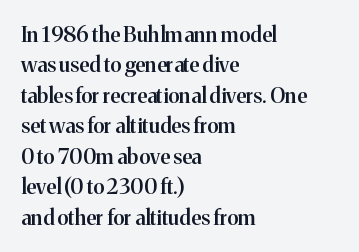
{"italic": "no", "bold": "semi", "underline": "no", "align": "left", "line_spacing": "normal", "line_spacing_ratio": 1.45, "letter_spacing": "normal", "letter_spacing_em": 0.0, "glyph_px": 21}
